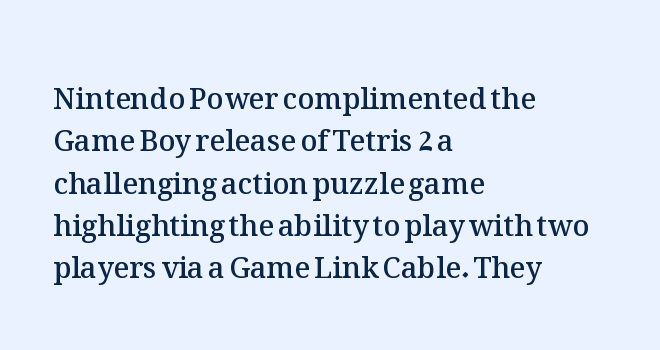
Q: Is the text bold? A: Semi-bold.
Q: Is the text italic (slanted)? A: No, it is upright.
Q: Is the text underlined? A: No.
Q: How is the paragraph aligned? A: Left-aligned.
Q: Is the spacing between letters normal or unusually wide? A: Normal.
Q: Is the spacing between lines tight, normal or loose? A: Normal.
Q: Width (condensed, normal, or wide)? A: Normal.
Q: Stroke contrast? A: Medium.
Q: x-height? A: Medium.
Q: Monospaced? A: No.
